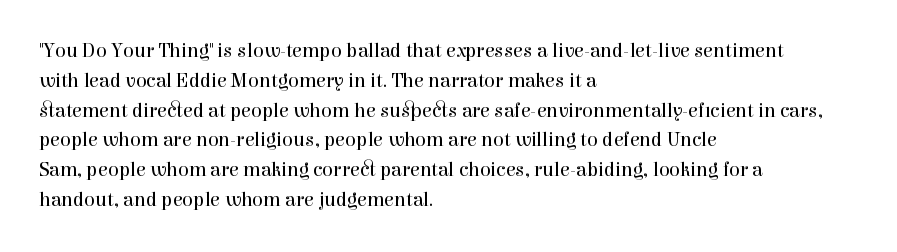
The image shows 20 px text type, upright; set left-aligned, normal line spacing (1.49x), normal letter spacing, not underlined.
